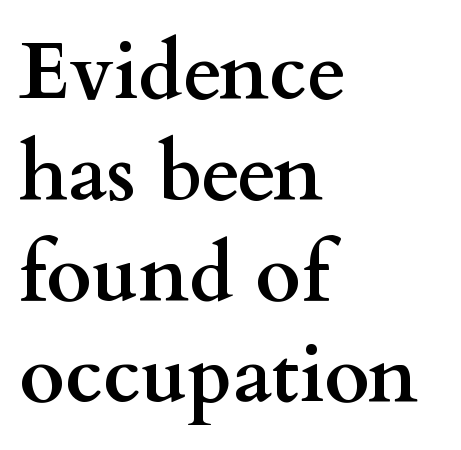
Q: Is the text bold? A: Yes.
Q: Is the text italic (slanted)? A: No, it is upright.
Q: Is the typeface a serif or a sans-serif typeface? A: Serif.
Q: Is the text underlined? A: No.
Q: How is the paragraph aligned? A: Left-aligned.
Q: Is the spacing between letters normal or unusually wide? A: Normal.
Q: Is the spacing between lines tight, normal or loose? A: Normal.
Q: Width (condensed, normal, or wide)? A: Wide.
Q: Stroke contrast? A: Medium.
Q: x-height? A: Small.
Q: Monospaced? A: No.
